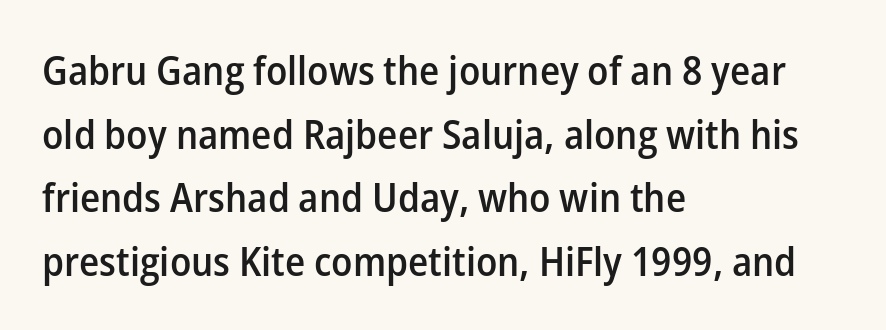
The image shows 40 px semibold sans-serif type, upright; set left-aligned, normal line spacing (1.59x), normal letter spacing, not underlined; low stroke contrast and a medium x-height.
